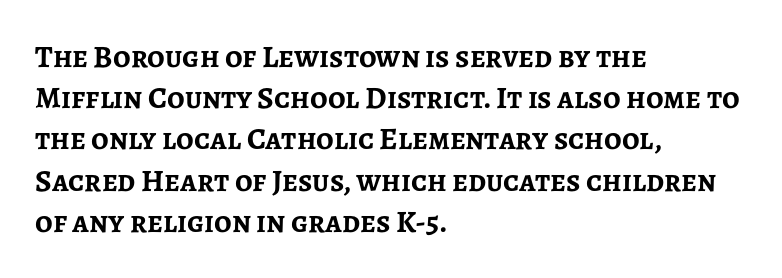
{"serif": "no", "italic": "no", "bold": "yes", "weight": "semibold", "width": "normal", "stroke_contrast": "low", "x_height": "medium", "monospaced": "no", "underline": "no", "align": "left", "line_spacing": "normal", "line_spacing_ratio": 1.33, "letter_spacing": "normal", "letter_spacing_em": 0.0, "glyph_px": 31}
